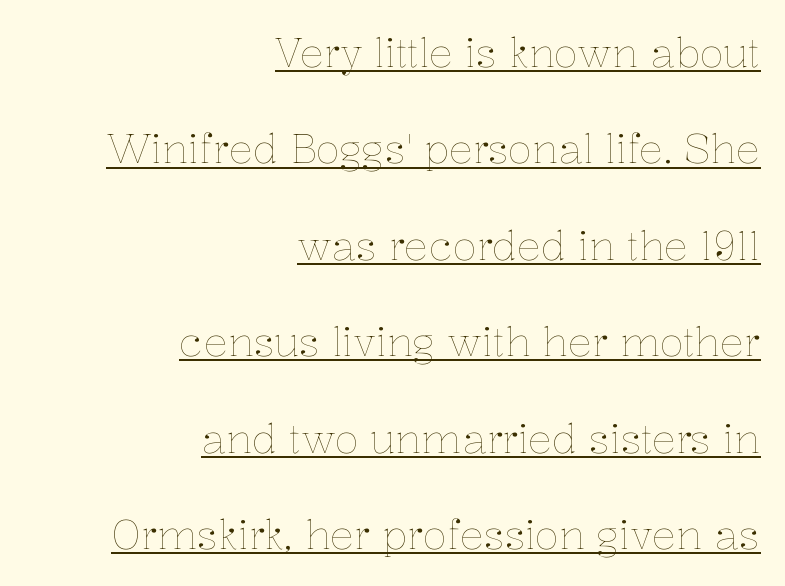
{"italic": "no", "bold": "no", "weight": "thin", "width": "normal", "stroke_contrast": "low", "x_height": "medium", "monospaced": "no", "underline": "yes", "align": "right", "line_spacing": "loose", "line_spacing_ratio": 2.41, "letter_spacing": "normal", "letter_spacing_em": 0.0, "glyph_px": 40}
